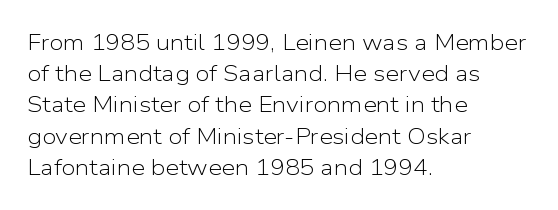
Every row of glyphs begins at an identical x-position on the left. The typesetting does not lean heavy: it is not bold. One glance says typical: line gaps are just what's usual. Underlining? Definitely not there.
